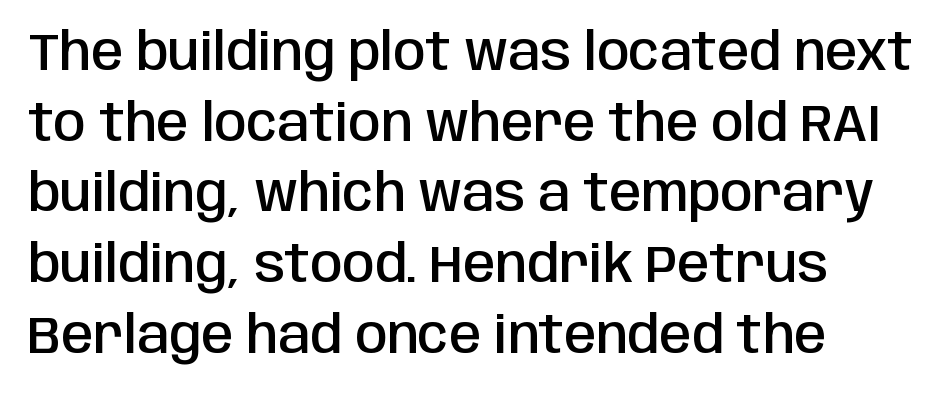
{"serif": "no", "italic": "no", "bold": "semi", "weight": "semibold", "width": "condensed", "stroke_contrast": "low", "x_height": "large", "monospaced": "no", "underline": "no", "align": "left", "line_spacing": "normal", "line_spacing_ratio": 1.36, "letter_spacing": "normal", "letter_spacing_em": 0.0, "glyph_px": 52}
